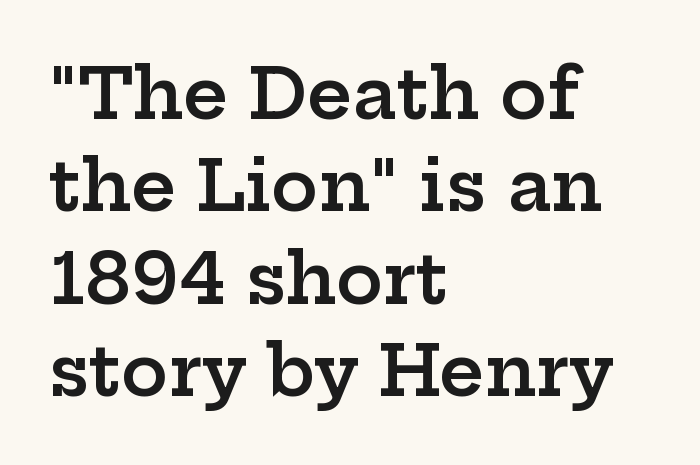
Alignment: flush left. Is this a sans? No — the strokes have serifs. The vertical gap from one line to the next is medium. These lines are rendered in a variable-pitch font.
